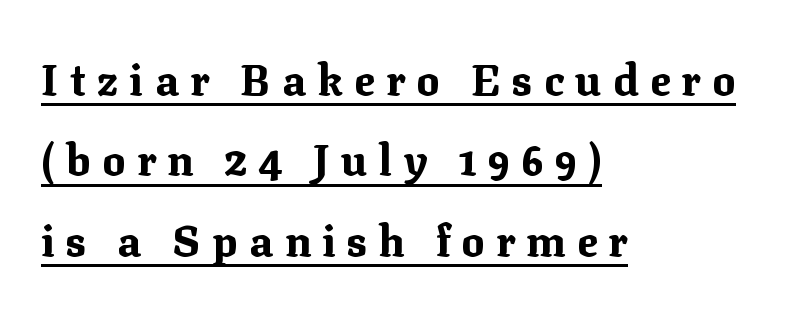
Q: Is the text bold? A: Yes.
Q: Is the text italic (slanted)? A: No, it is upright.
Q: Is the typeface a serif or a sans-serif typeface? A: Serif.
Q: Is the text underlined? A: Yes.
Q: How is the paragraph aligned? A: Left-aligned.
Q: Is the spacing between letters normal or unusually wide? A: Unusually wide.
Q: Width (condensed, normal, or wide)? A: Normal.
Q: Stroke contrast? A: Medium.
Q: x-height? A: Medium.
Q: Monospaced? A: No.
